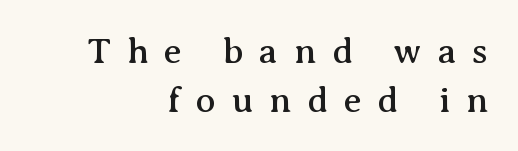
The image shows 36 px serif type, upright; set right-aligned, normal line spacing (1.35x), unusually wide letter spacing (+0.44 em), not underlined; medium stroke contrast and a medium x-height.
